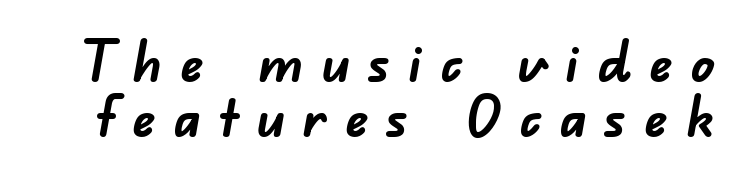
The image shows 58 px semibold sans-serif type; set tight line spacing (0.95x), unusually wide letter spacing (+0.3 em), not underlined; low stroke contrast and a small x-height.
